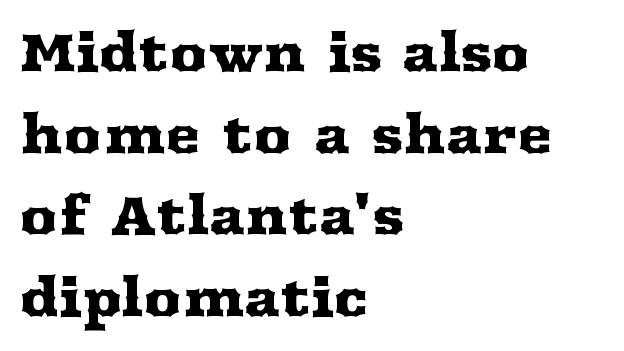
{"serif": "yes", "italic": "no", "width": "wide", "stroke_contrast": "medium", "x_height": "medium", "monospaced": "no", "underline": "no", "align": "left", "line_spacing": "normal", "line_spacing_ratio": 1.54, "letter_spacing": "normal", "letter_spacing_em": 0.0, "glyph_px": 53}
